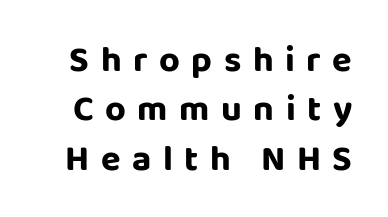
The image shows 36 px sans-serif type, upright; set normal line spacing (1.37x), unusually wide letter spacing (+0.32 em), not underlined; low stroke contrast and a large x-height.
